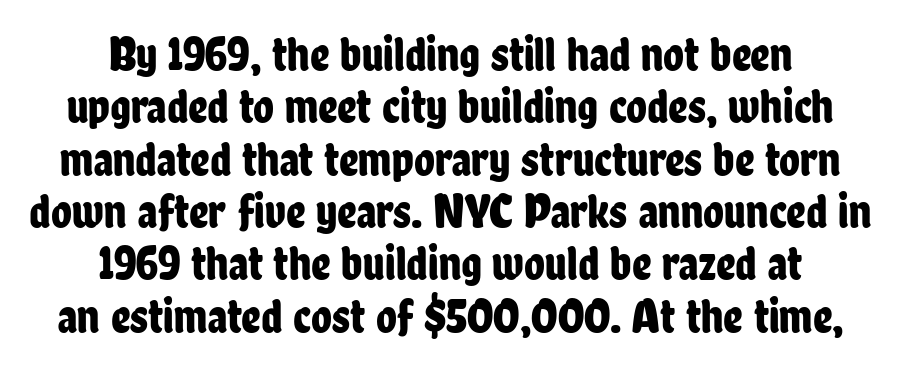
Q: Is the text italic (slanted)? A: No, it is upright.
Q: Is the typeface a serif or a sans-serif typeface? A: Sans-serif.
Q: Is the text underlined? A: No.
Q: How is the paragraph aligned? A: Centered.
Q: Is the spacing between letters normal or unusually wide? A: Normal.
Q: Is the spacing between lines tight, normal or loose? A: Tight.
Q: Width (condensed, normal, or wide)? A: Condensed.
Q: Stroke contrast? A: Low.
Q: x-height? A: Medium.
Q: Monospaced? A: No.
